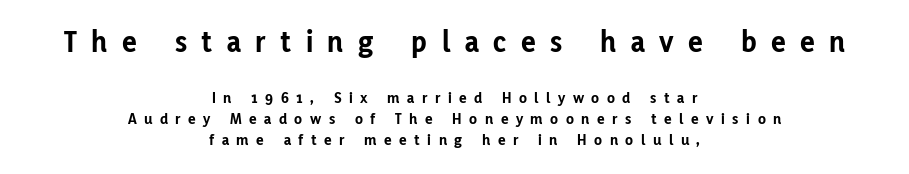
{"serif": "no", "italic": "no", "bold": "yes", "weight": "bold", "width": "normal", "stroke_contrast": "low", "x_height": "medium", "monospaced": "no", "underline": "no", "align": "center", "line_spacing": "normal", "line_spacing_ratio": 1.3, "letter_spacing": "wide", "letter_spacing_em": 0.47, "larger_block": "first", "size_ratio": 1.94, "glyph_px": 31}
